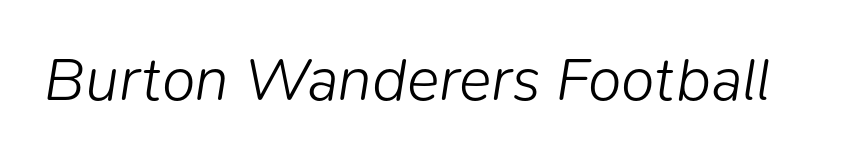
Q: Is the text bold? A: No.
Q: Is the text italic (slanted)? A: Yes, it leans right by about 9 degrees.
Q: Is the text underlined? A: No.
Q: Is the spacing between letters normal or unusually wide? A: Normal.
Q: Width (condensed, normal, or wide)? A: Normal.
Q: Stroke contrast? A: Low.
Q: x-height? A: Medium.
Q: Monospaced? A: No.
